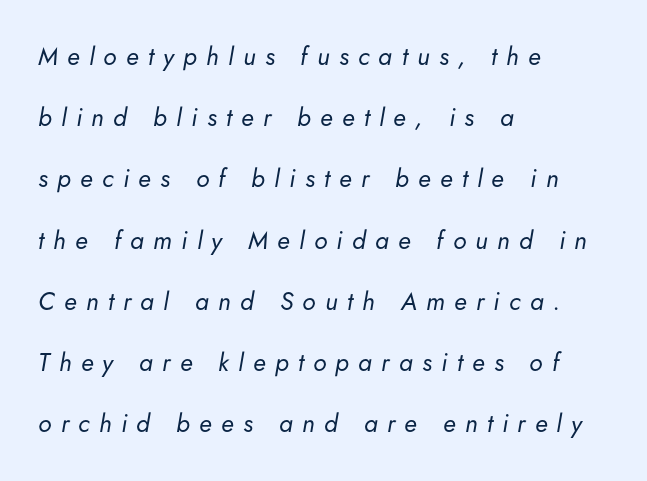
{"italic": "yes", "lean": "right", "slant_degrees": 5, "bold": "no", "underline": "no", "align": "left", "line_spacing": "loose", "line_spacing_ratio": 2.45, "letter_spacing": "wide", "letter_spacing_em": 0.37, "glyph_px": 25}
